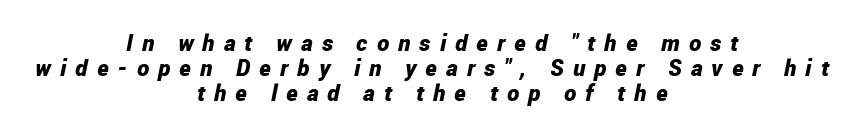
Q: Is the text bold? A: Yes.
Q: Is the text italic (slanted)? A: Yes, it leans right by about 12 degrees.
Q: Is the text underlined? A: No.
Q: How is the paragraph aligned? A: Centered.
Q: Is the spacing between letters normal or unusually wide? A: Unusually wide.
Q: Is the spacing between lines tight, normal or loose? A: Tight.
